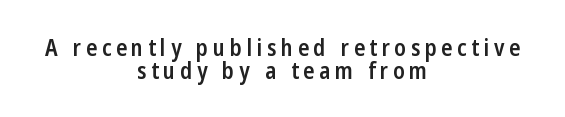
Q: Is the text bold? A: Semi-bold.
Q: Is the text italic (slanted)? A: No, it is upright.
Q: Is the text underlined? A: No.
Q: How is the paragraph aligned? A: Centered.
Q: Is the spacing between letters normal or unusually wide? A: Unusually wide.
Q: Is the spacing between lines tight, normal or loose? A: Tight.
